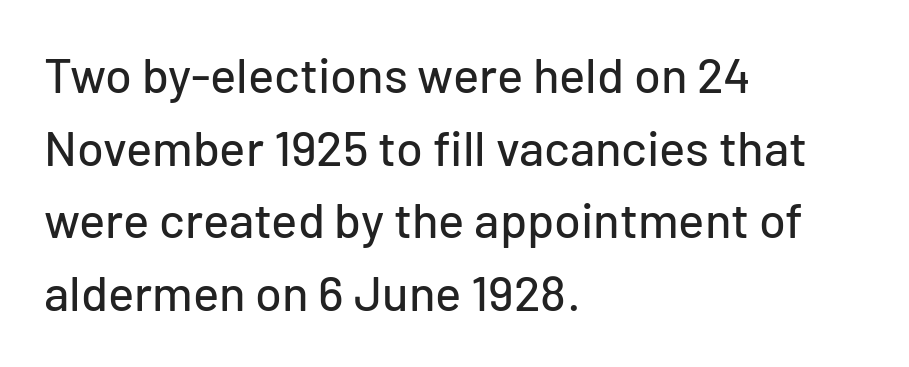
The type sits square on the baseline with zero lean. This rendering features lettering with no underline. The type is set solid horizontally, with unmodified tracking. Each letter keeps its own natural width here, so spacing adapts to shape.
